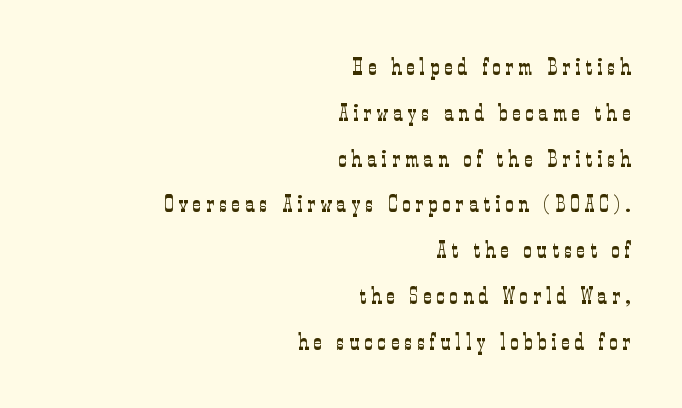
The image shows 23 px text type, upright; set right-aligned, loose line spacing (1.99x), unusually wide letter spacing (+0.22 em), not underlined.
